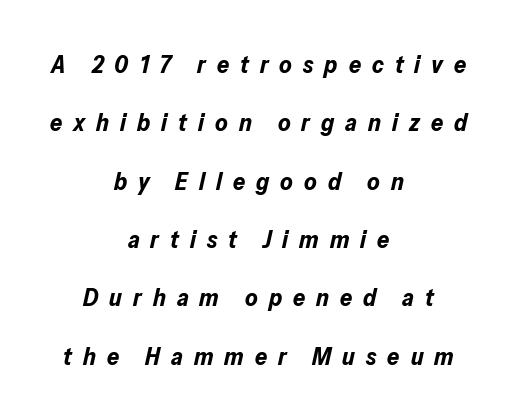
The image shows 24 px bold type, italic (leaning right); set centered, loose line spacing (2.43x), unusually wide letter spacing (+0.46 em), not underlined.
